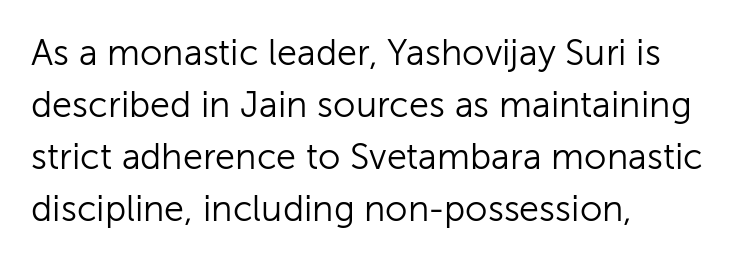
The image shows 36 px light sans-serif type, upright; set left-aligned, normal line spacing (1.44x), normal letter spacing, not underlined; low stroke contrast and a medium x-height.
